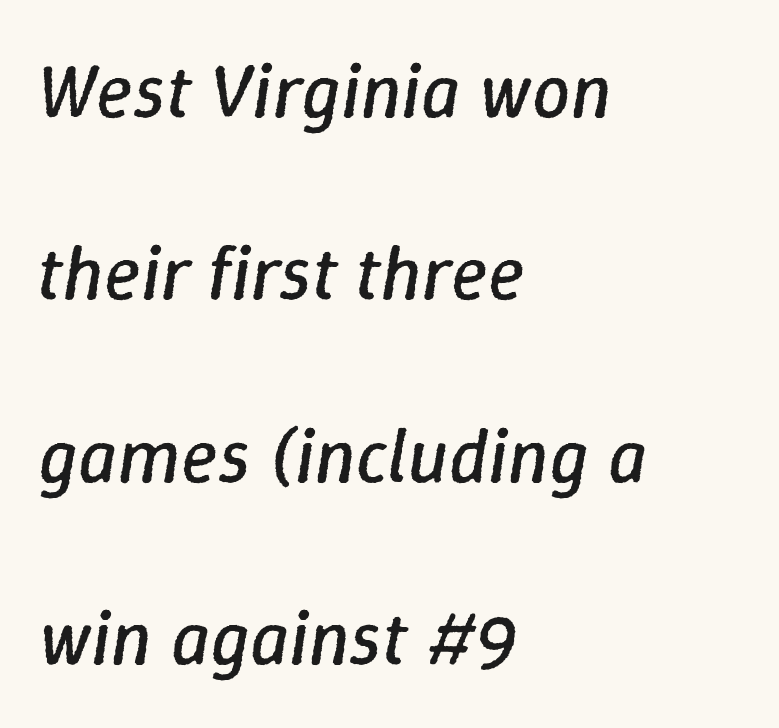
Q: Is the text bold? A: No.
Q: Is the text italic (slanted)? A: Yes, it leans right by about 9 degrees.
Q: Is the text underlined? A: No.
Q: How is the paragraph aligned? A: Left-aligned.
Q: Is the spacing between letters normal or unusually wide? A: Normal.
Q: Is the spacing between lines tight, normal or loose? A: Loose.
Q: Width (condensed, normal, or wide)? A: Normal.
Q: Stroke contrast? A: Low.
Q: x-height? A: Medium.
Q: Monospaced? A: No.
